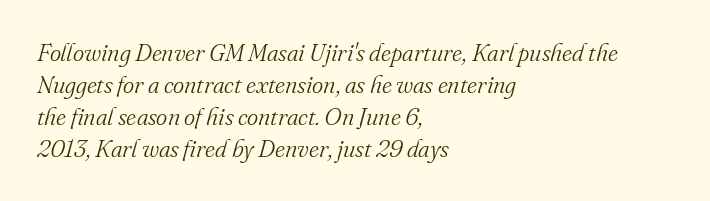
The image shows 24 px text type, italic (leaning right); set left-aligned, normal line spacing (1.33x), normal letter spacing, not underlined.
